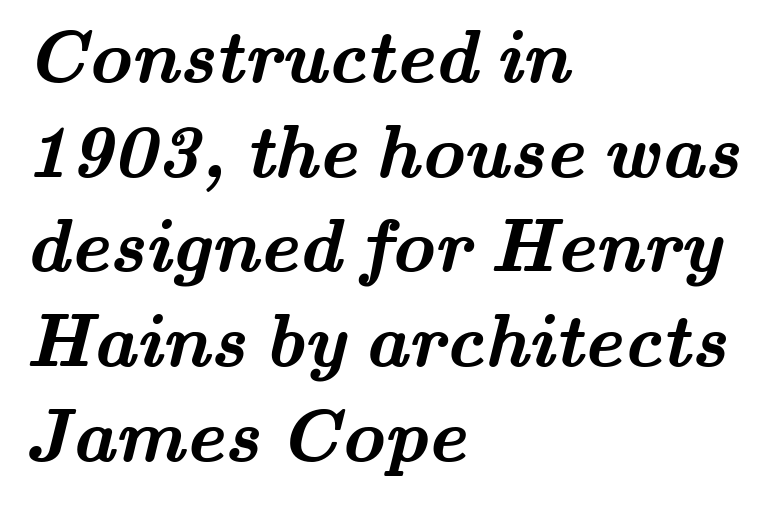
{"serif": "yes", "bold": "yes", "weight": "semibold", "width": "wide", "stroke_contrast": "medium", "x_height": "small", "monospaced": "no", "underline": "no", "align": "left", "line_spacing": "normal", "line_spacing_ratio": 1.28, "letter_spacing": "normal", "letter_spacing_em": 0.0, "glyph_px": 74}
